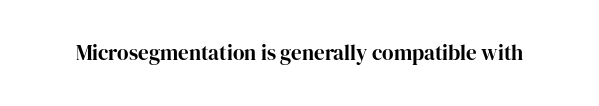
Q: Is the text italic (slanted)? A: No, it is upright.
Q: Is the text underlined? A: No.
Q: Is the spacing between letters normal or unusually wide? A: Normal.
